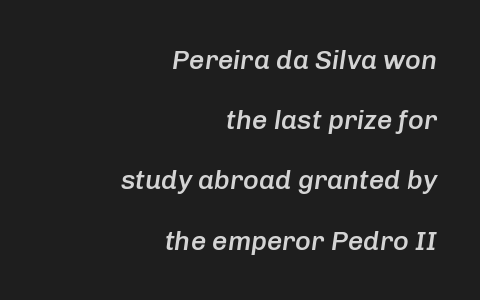
{"italic": "yes", "lean": "right", "slant_degrees": 8, "bold": "semi", "underline": "no", "align": "right", "line_spacing": "loose", "line_spacing_ratio": 2.23, "letter_spacing": "normal", "letter_spacing_em": 0.0, "glyph_px": 27}
